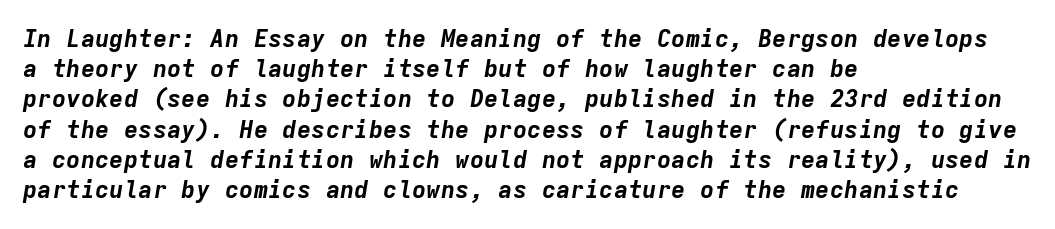
No word sits above an underline. Does the copy run flush right? No — it runs flush left. An italicized treatment has been applied to the whole sample. Inter-character spacing is left at the font's built-in metrics. The rendering uses a bold face; every stroke is thick and dark.
